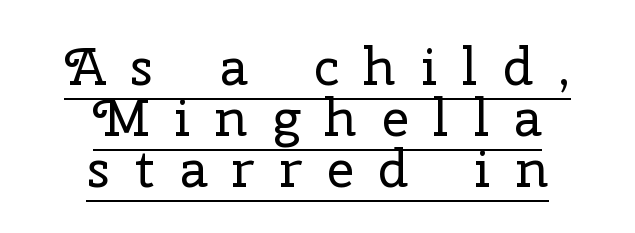
Q: Is the text bold? A: No.
Q: Is the text italic (slanted)? A: No, it is upright.
Q: Is the typeface a serif or a sans-serif typeface? A: Serif.
Q: Is the text underlined? A: Yes.
Q: How is the paragraph aligned? A: Centered.
Q: Is the spacing between letters normal or unusually wide? A: Unusually wide.
Q: Is the spacing between lines tight, normal or loose? A: Tight.
Q: Width (condensed, normal, or wide)? A: Normal.
Q: Stroke contrast? A: Low.
Q: x-height? A: Medium.
Q: Monospaced? A: No.
